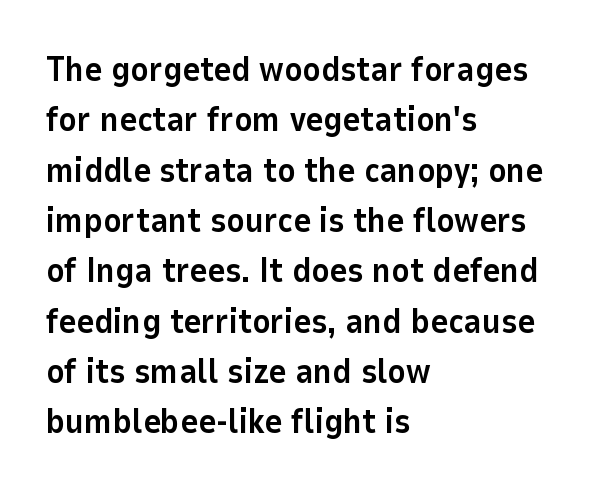
Q: Is the text bold? A: Yes.
Q: Is the text italic (slanted)? A: No, it is upright.
Q: Is the typeface a serif or a sans-serif typeface? A: Sans-serif.
Q: Is the text underlined? A: No.
Q: How is the paragraph aligned? A: Left-aligned.
Q: Is the spacing between letters normal or unusually wide? A: Normal.
Q: Is the spacing between lines tight, normal or loose? A: Normal.
Q: Width (condensed, normal, or wide)? A: Normal.
Q: Stroke contrast? A: Low.
Q: x-height? A: Medium.
Q: Monospaced? A: No.
